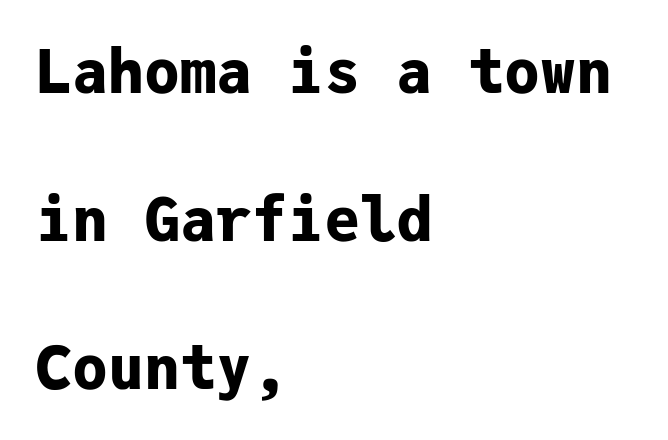
The characters look thick and weighty, a clear bold. Nobody touched the tracking dial on this one. The axis of the letterforms is exactly vertical. Glance below the letters and you will spot only blank space. The letters march in equal steps, a hallmark of fixed-pitch type. Serifs: no, the terminals of the letterforms are clean.
